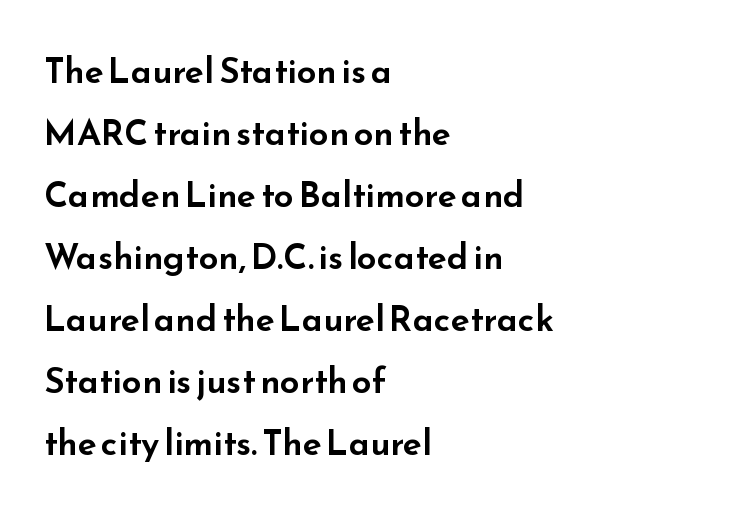
Q: Is the text italic (slanted)? A: No, it is upright.
Q: Is the typeface a serif or a sans-serif typeface? A: Sans-serif.
Q: Is the text underlined? A: No.
Q: How is the paragraph aligned? A: Left-aligned.
Q: Is the spacing between letters normal or unusually wide? A: Normal.
Q: Width (condensed, normal, or wide)? A: Wide.
Q: Stroke contrast? A: Low.
Q: x-height? A: Small.
Q: Monospaced? A: No.
